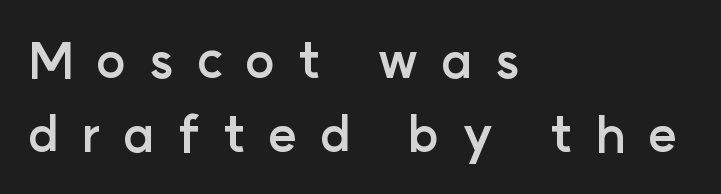
Q: Is the text bold? A: Yes.
Q: Is the text italic (slanted)? A: No, it is upright.
Q: Is the typeface a serif or a sans-serif typeface? A: Sans-serif.
Q: Is the text underlined? A: No.
Q: How is the paragraph aligned? A: Left-aligned.
Q: Is the spacing between letters normal or unusually wide? A: Unusually wide.
Q: Is the spacing between lines tight, normal or loose? A: Normal.
Q: Width (condensed, normal, or wide)? A: Normal.
Q: Stroke contrast? A: Low.
Q: x-height? A: Medium.
Q: Monospaced? A: No.
